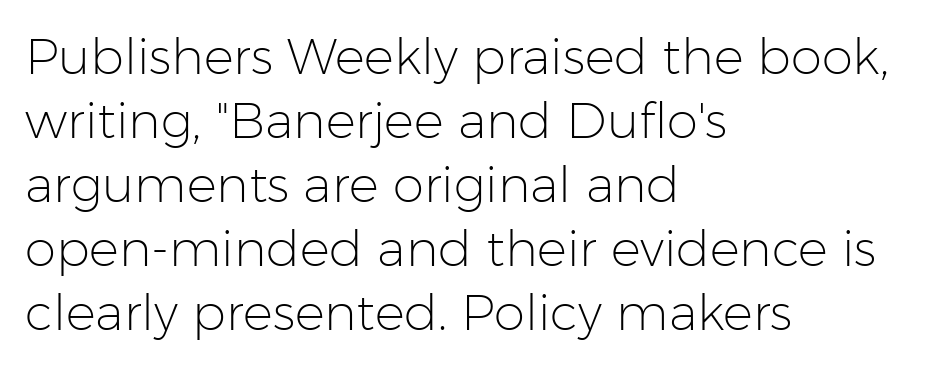
Notice how the passage keeps a crisp vertical edge on the left only. The type sits square on the baseline with zero lean. Type style note: lacks serifs. The baseline area is clear. A light-to-regular cut is what we see here.
